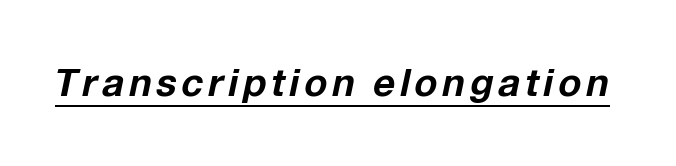
The image shows 38 px bold type, italic (leaning right); set underlined; low stroke contrast and a medium x-height.
